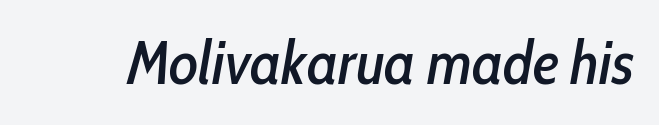
{"italic": "yes", "lean": "right", "slant_degrees": 10, "width": "condensed", "stroke_contrast": "low", "x_height": "medium", "monospaced": "no", "underline": "no", "letter_spacing": "normal", "letter_spacing_em": 0.0, "glyph_px": 61}
